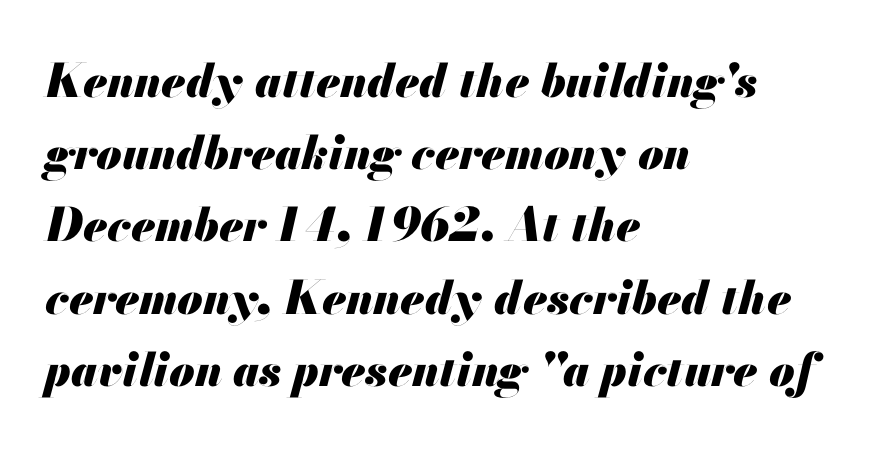
The image shows 46 px heavy type, italic (leaning right); set left-aligned, normal line spacing (1.57x), normal letter spacing, not underlined; medium stroke contrast and a small x-height.
